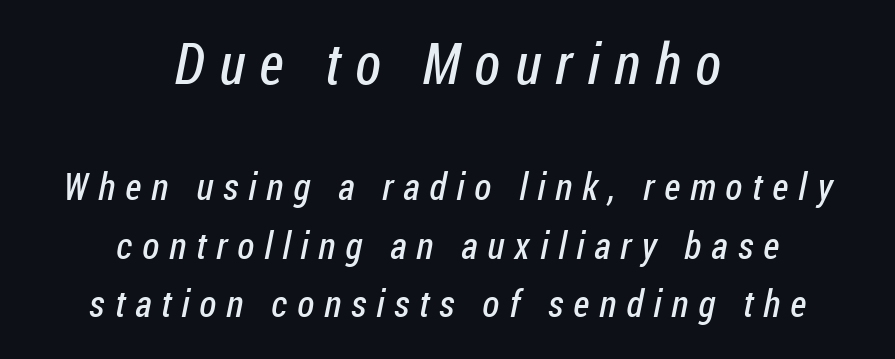
{"serif": "no", "bold": "no", "weight": "regular", "width": "condensed", "stroke_contrast": "low", "x_height": "medium", "monospaced": "no", "underline": "no", "align": "center", "line_spacing": "normal", "line_spacing_ratio": 1.54, "letter_spacing": "wide", "letter_spacing_em": 0.26, "larger_block": "first", "size_ratio": 1.5, "glyph_px": 57}
